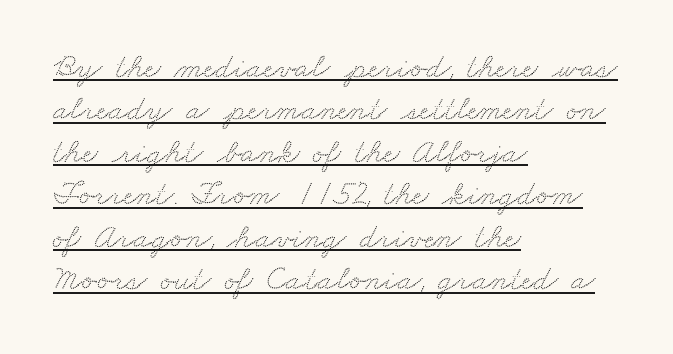
Q: Is the typeface a serif or a sans-serif typeface? A: Serif.
Q: Is the text underlined? A: Yes.
Q: How is the paragraph aligned? A: Left-aligned.
Q: Is the spacing between letters normal or unusually wide? A: Normal.
Q: Is the spacing between lines tight, normal or loose? A: Normal.
Q: Width (condensed, normal, or wide)? A: Wide.
Q: Stroke contrast? A: Medium.
Q: x-height? A: Small.
Q: Monospaced? A: No.
